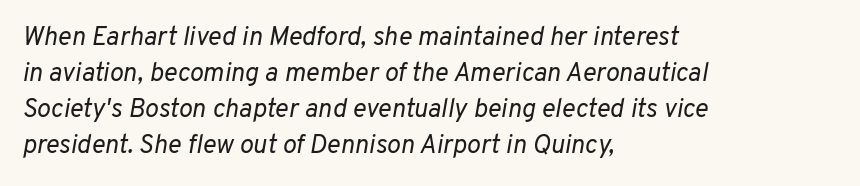
Leading matches the norm, producing a regular column. An italicized treatment has been applied to the whole sample. This sample uses plain, unmodified letter spacing. The ragged edge is on the right, which tells us the setting is flush left.
